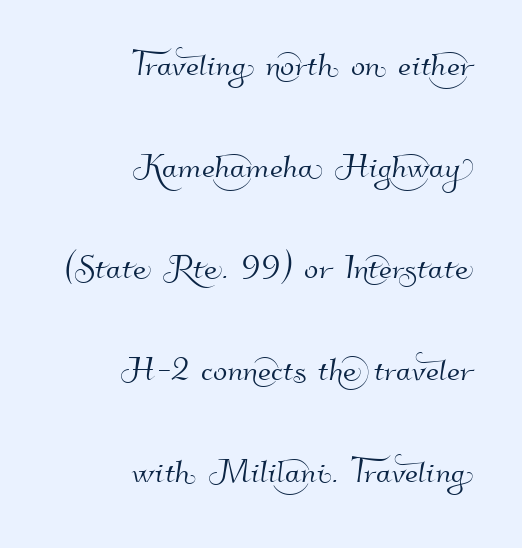
{"serif": "no", "width": "normal", "stroke_contrast": "high", "x_height": "small", "monospaced": "no", "underline": "no", "align": "right", "line_spacing": "loose", "line_spacing_ratio": 2.42, "letter_spacing": "normal", "letter_spacing_em": 0.0, "glyph_px": 42}
